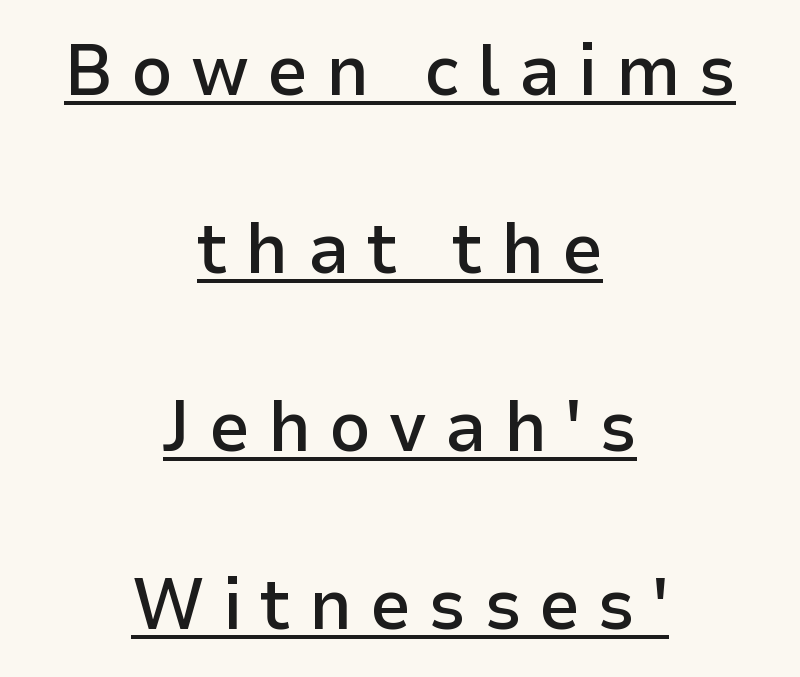
Strokes here are thickened, but only to semibold level. Horizontally, the lines are justified to the midpoint only. Characters follow at a spacing far wider than the type designer built in. A typesetter would call this leading open, well beyond the default.
